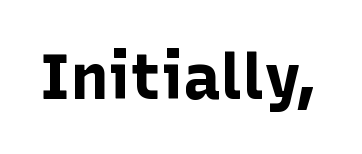
Q: Is the text bold? A: Yes.
Q: Is the text italic (slanted)? A: No, it is upright.
Q: Is the typeface a serif or a sans-serif typeface? A: Sans-serif.
Q: Is the text underlined? A: No.
Q: Is the spacing between letters normal or unusually wide? A: Normal.
Q: Width (condensed, normal, or wide)? A: Normal.
Q: Stroke contrast? A: Low.
Q: x-height? A: Medium.
Q: Monospaced? A: No.
